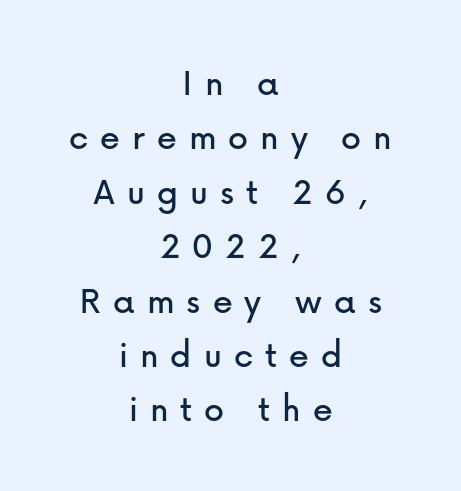
{"serif": "no", "italic": "no", "width": "normal", "stroke_contrast": "low", "x_height": "medium", "monospaced": "no", "underline": "no", "align": "center", "line_spacing": "normal", "line_spacing_ratio": 1.36, "letter_spacing": "wide", "letter_spacing_em": 0.3, "glyph_px": 40}
